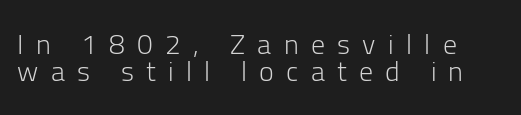
The image shows 28 px light sans-serif type, upright; set tight line spacing (0.97x), unusually wide letter spacing (+0.44 em), not underlined; low stroke contrast and a medium x-height.
